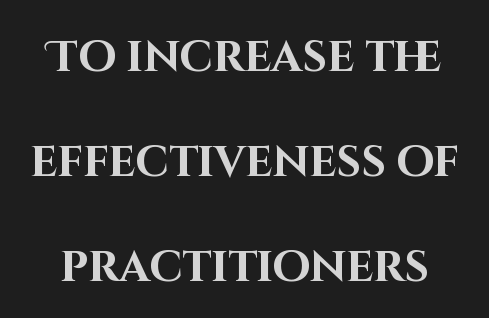
The letters sit at their default tracking, neither squeezed nor spread. A typesetter would call this leading open, well beyond the default. These lines are rendered in a variable-pitch font. Descenders are the only things crossing below the line. Bold? Absolutely — the strokes are thick and heavy.
